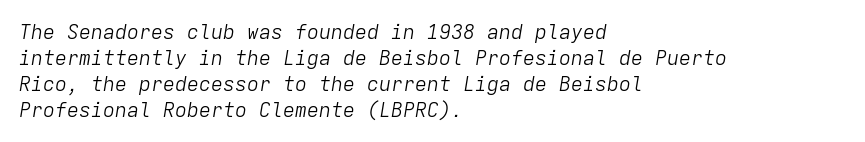
Q: Is the text bold? A: No.
Q: Is the text italic (slanted)? A: Yes, it leans right by about 9 degrees.
Q: Is the text underlined? A: No.
Q: How is the paragraph aligned? A: Left-aligned.
Q: Is the spacing between letters normal or unusually wide? A: Normal.
Q: Is the spacing between lines tight, normal or loose? A: Normal.
